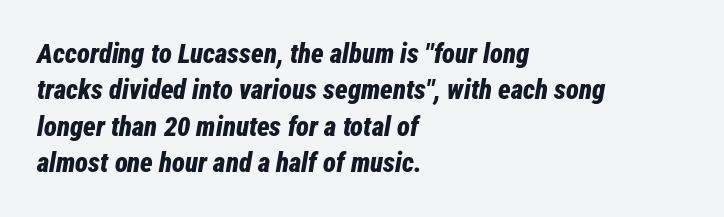
{"italic": "yes", "lean": "right", "slant_degrees": 12, "bold": "yes", "underline": "no", "align": "left", "line_spacing": "normal", "line_spacing_ratio": 1.35, "letter_spacing": "normal", "letter_spacing_em": 0.0, "glyph_px": 27}
